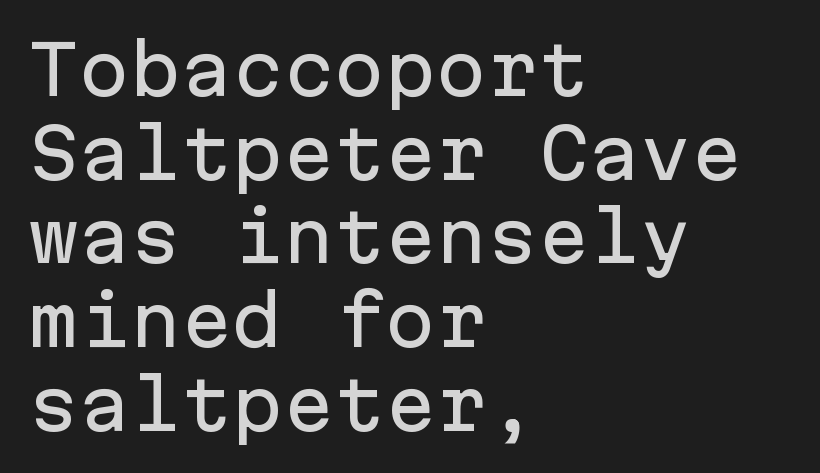
The image shows 68 px sans-serif type, upright, monospaced; set left-aligned, line spacing 1.23x, normal letter spacing, not underlined; low stroke contrast and a medium x-height.
